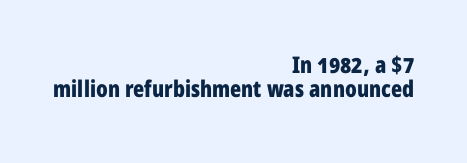
This is roman type, the default non-slanted kind. What weight is shown? A full bold with thick strokes. The string is rendered with underlining switched off. Cramped leading.
